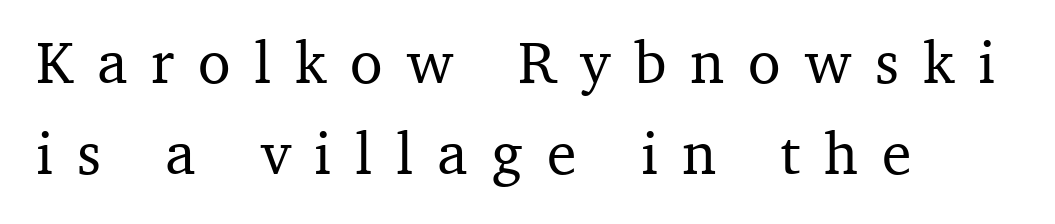
Q: Is the text italic (slanted)? A: No, it is upright.
Q: Is the typeface a serif or a sans-serif typeface? A: Serif.
Q: Is the text underlined? A: No.
Q: How is the paragraph aligned? A: Left-aligned.
Q: Is the spacing between letters normal or unusually wide? A: Unusually wide.
Q: Is the spacing between lines tight, normal or loose? A: Normal.
Q: Width (condensed, normal, or wide)? A: Normal.
Q: Stroke contrast? A: Medium.
Q: x-height? A: Medium.
Q: Monospaced? A: No.
